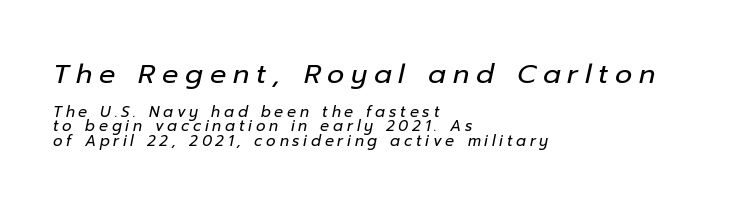
Q: Is the text bold? A: No.
Q: Is the text italic (slanted)? A: Yes, it leans right by about 12 degrees.
Q: Is the text underlined? A: No.
Q: How is the paragraph aligned? A: Left-aligned.
Q: Is the spacing between letters normal or unusually wide? A: Unusually wide.
Q: Is the spacing between lines tight, normal or loose? A: Tight.
Q: Which block of text is set in a larger size, the first (top) or the second (bottom)? A: The first (top) one.
